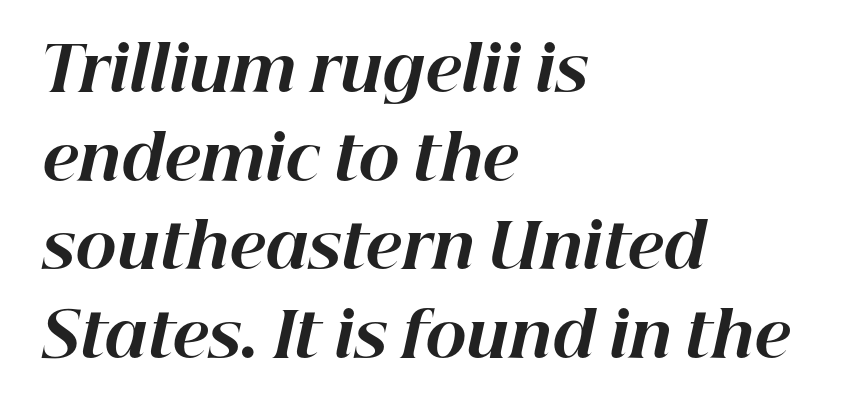
Q: Is the text bold? A: Yes.
Q: Is the text italic (slanted)? A: Yes, it leans right by about 12 degrees.
Q: Is the text underlined? A: No.
Q: How is the paragraph aligned? A: Left-aligned.
Q: Is the spacing between letters normal or unusually wide? A: Normal.
Q: Is the spacing between lines tight, normal or loose? A: Normal.
Q: Width (condensed, normal, or wide)? A: Normal.
Q: Stroke contrast? A: High.
Q: x-height? A: Medium.
Q: Monospaced? A: No.
